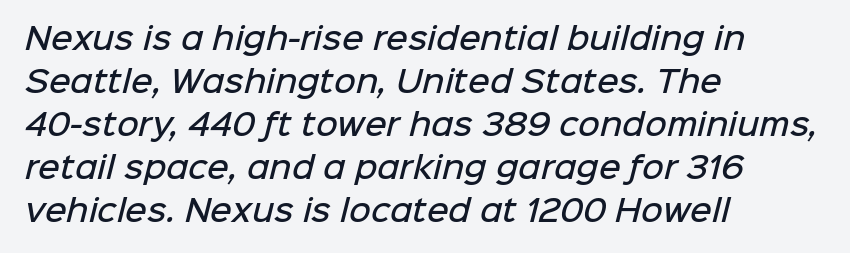
The image shows 30 px semibold sans-serif type; set left-aligned, normal line spacing (1.43x), normal letter spacing, not underlined; low stroke contrast and a medium x-height.
